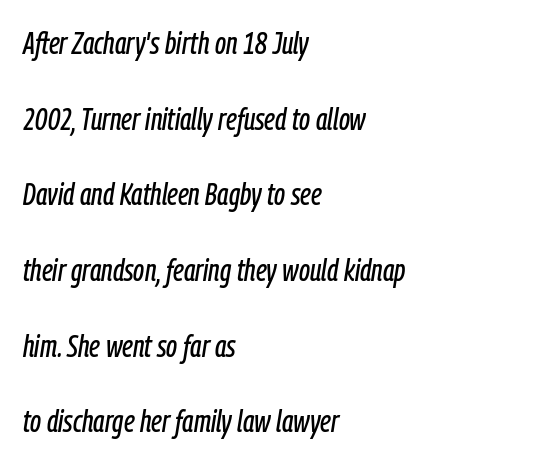
Q: Is the text italic (slanted)? A: Yes, it leans right by about 9 degrees.
Q: Is the text underlined? A: No.
Q: How is the paragraph aligned? A: Left-aligned.
Q: Is the spacing between letters normal or unusually wide? A: Normal.
Q: Is the spacing between lines tight, normal or loose? A: Loose.
Q: Width (condensed, normal, or wide)? A: Condensed.
Q: Stroke contrast? A: Low.
Q: x-height? A: Medium.
Q: Monospaced? A: No.
